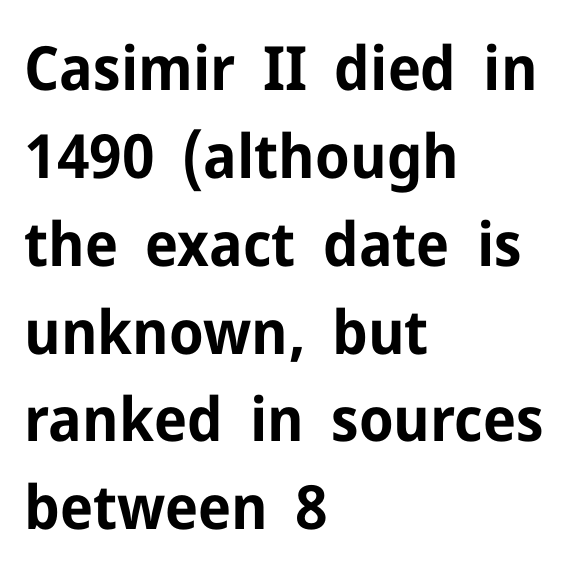
{"serif": "no", "italic": "no", "bold": "yes", "weight": "bold", "width": "normal", "stroke_contrast": "low", "x_height": "medium", "monospaced": "no", "underline": "no", "align": "left", "line_spacing": "normal", "line_spacing_ratio": 1.44, "letter_spacing": "normal", "letter_spacing_em": 0.0, "glyph_px": 61}
